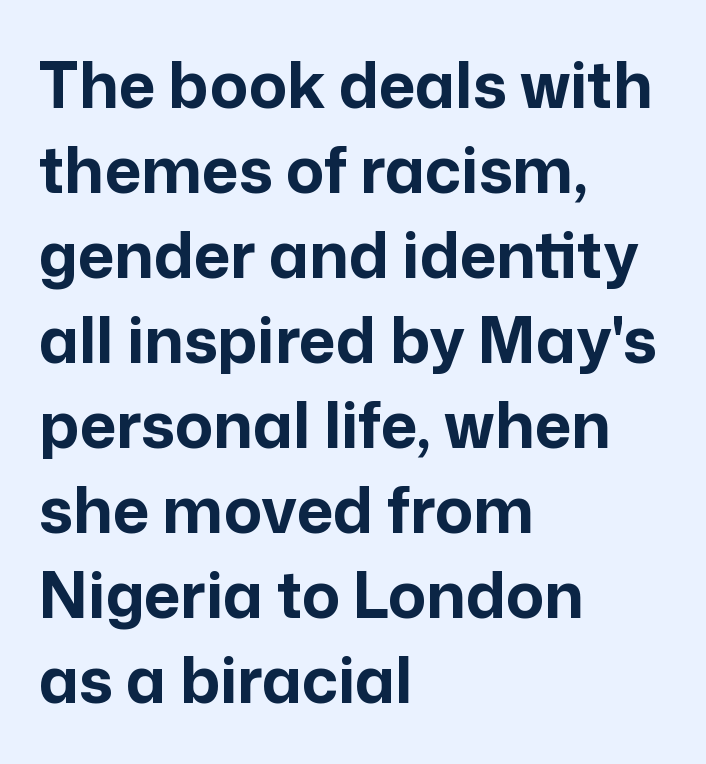
{"serif": "no", "italic": "no", "bold": "yes", "weight": "bold", "width": "normal", "stroke_contrast": "low", "x_height": "medium", "monospaced": "no", "underline": "no", "align": "left", "line_spacing": "normal", "line_spacing_ratio": 1.35, "letter_spacing": "normal", "letter_spacing_em": 0.0, "glyph_px": 63}
